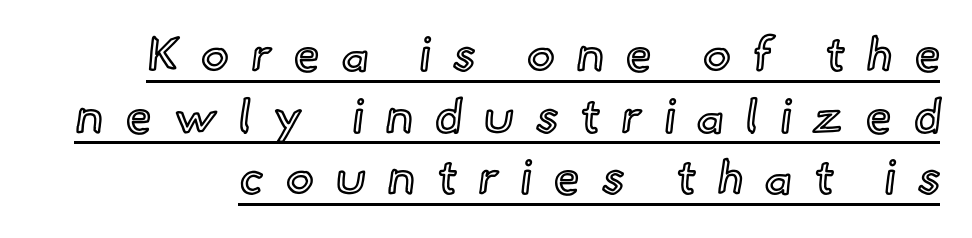
This sample carries an underscore along the baseline area. Honestly, the row spacing looks completely unremarkable. Looks like regular typesetting: each glyph gets only the width it needs. This sample uses expanded letter spacing, leaving extra air between glyphs.
